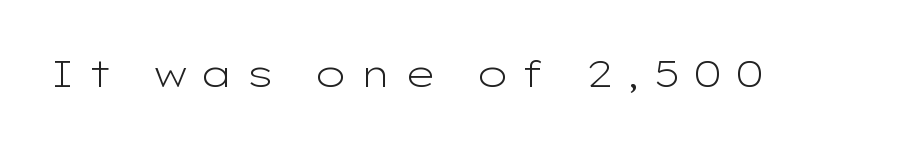
Q: Is the text bold? A: No.
Q: Is the text italic (slanted)? A: No, it is upright.
Q: Is the typeface a serif or a sans-serif typeface? A: Sans-serif.
Q: Is the text underlined? A: No.
Q: Is the spacing between letters normal or unusually wide? A: Unusually wide.
Q: Width (condensed, normal, or wide)? A: Wide.
Q: Stroke contrast? A: Low.
Q: x-height? A: Medium.
Q: Monospaced? A: No.
